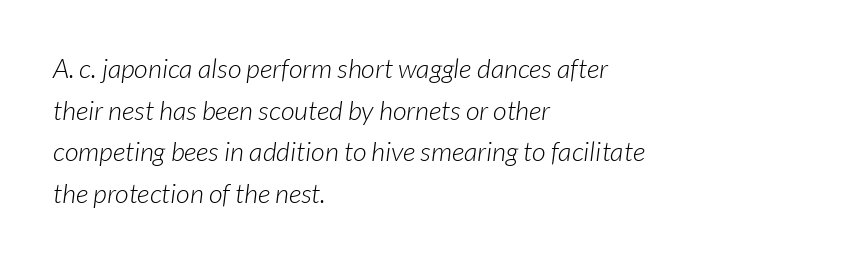
Here the glyphs are tracked normally, forming tight word shapes. This block has exactly the height ordinary leading produces. The setting favours the left margin, as ordinary paragraphs usually do. Type without underlining.
